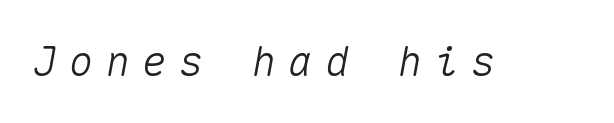
Just letters on the line, the space beneath them empty. The letters are spread apart with noticeably loose tracking. This sample uses an oblique cut, with every glyph tilted off the vertical. Looks like terminal output: every glyph gets an equal slot.
